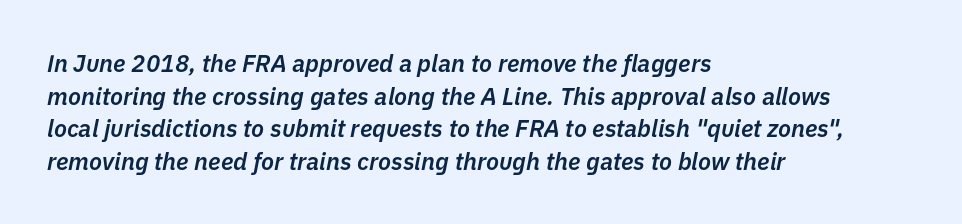
{"italic": "yes", "lean": "right", "slant_degrees": 11, "bold": "semi", "underline": "no", "align": "left", "line_spacing": "normal", "line_spacing_ratio": 1.36, "letter_spacing": "normal", "letter_spacing_em": 0.0, "glyph_px": 24}
